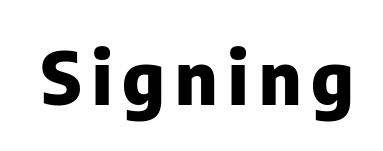
The image shows 73 px heavy sans-serif type, upright; set not underlined; low stroke contrast and a medium x-height.
